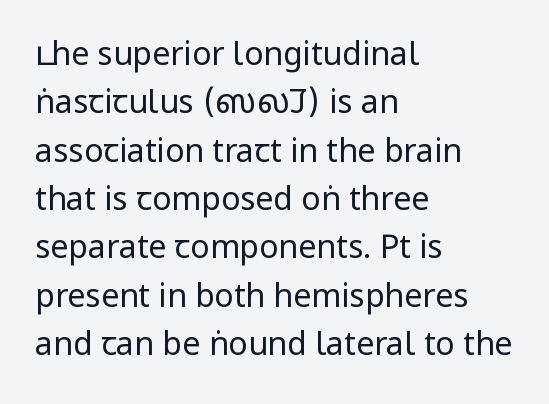
{"serif": "no", "italic": "no", "bold": "no", "weight": "regular", "width": "condensed", "stroke_contrast": "low", "x_height": "large", "monospaced": "no", "underline": "no", "align": "left", "line_spacing": "normal", "line_spacing_ratio": 1.51, "letter_spacing": "normal", "letter_spacing_em": 0.0, "glyph_px": 32}
